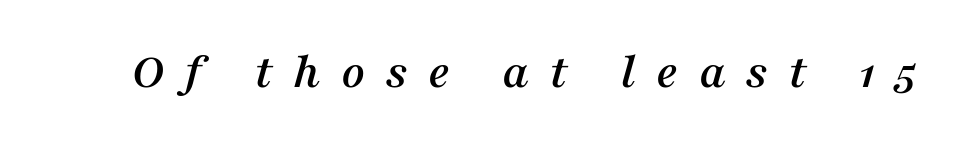
The image shows 51 px serif type, italic (leaning right); set unusually wide letter spacing (+0.4 em), not underlined; medium stroke contrast and a medium x-height.
